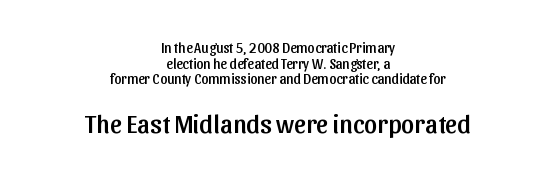
Q: Is the text italic (slanted)? A: No, it is upright.
Q: Is the text underlined? A: No.
Q: How is the paragraph aligned? A: Centered.
Q: Is the spacing between letters normal or unusually wide? A: Normal.
Q: Is the spacing between lines tight, normal or loose? A: Tight.
Q: Which block of text is set in a larger size, the first (top) or the second (bottom)? A: The second (bottom) one.
